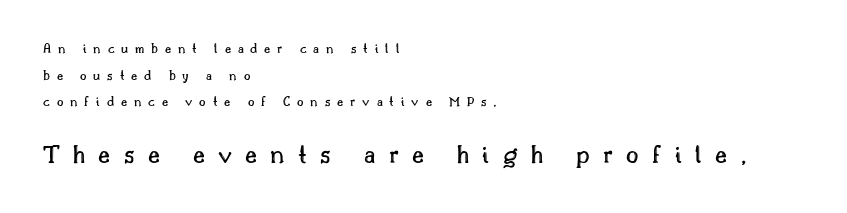
Type size steps up from the first block to the second. Words float on clear page, feet unadorned. Leftover space on each line is placed entirely after the last word. Short note: letters widely spaced.
